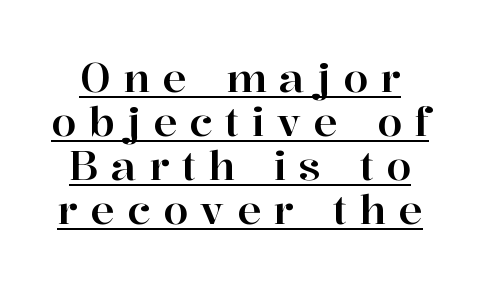
The image shows 40 px serif type, upright; set tight line spacing (1.1x), unusually wide letter spacing (+0.31 em), underlined; high stroke contrast and a medium x-height.
